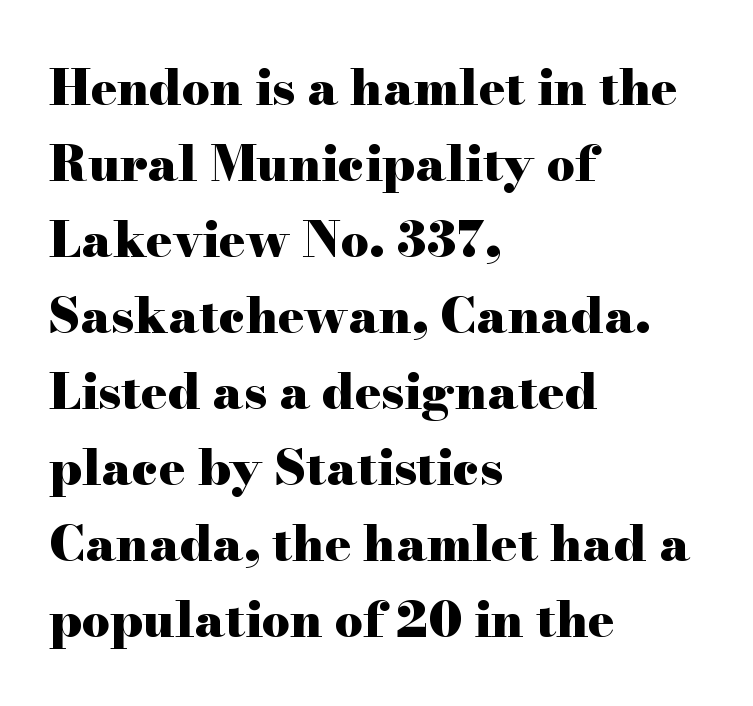
Q: Is the text bold? A: Yes.
Q: Is the text italic (slanted)? A: No, it is upright.
Q: Is the typeface a serif or a sans-serif typeface? A: Serif.
Q: Is the text underlined? A: No.
Q: How is the paragraph aligned? A: Left-aligned.
Q: Is the spacing between letters normal or unusually wide? A: Normal.
Q: Is the spacing between lines tight, normal or loose? A: Normal.
Q: Width (condensed, normal, or wide)? A: Wide.
Q: Stroke contrast? A: High.
Q: x-height? A: Small.
Q: Monospaced? A: No.
